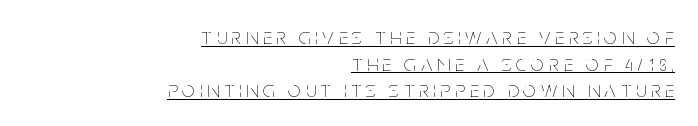
You can tell it's not italic because the verticals are truly vertical. Counters stay open thanks to moderate or lighter strokes. Horizontally, the lines are justified to the trailing edge only. The tracking jumps out immediately: characters are airy and widely separated. Notice how a bar underscores the lettering throughout.
